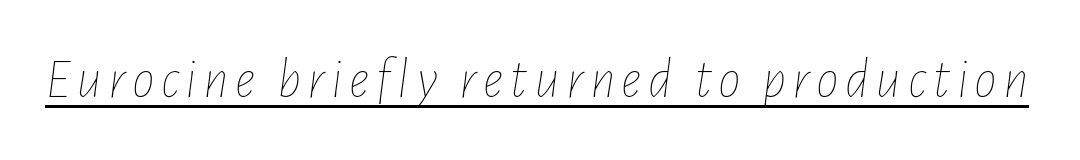
Q: Is the text bold? A: No.
Q: Is the text italic (slanted)? A: Yes, it leans right by about 7 degrees.
Q: Is the text underlined? A: Yes.
Q: Width (condensed, normal, or wide)? A: Condensed.
Q: Stroke contrast? A: Low.
Q: x-height? A: Medium.
Q: Monospaced? A: No.
